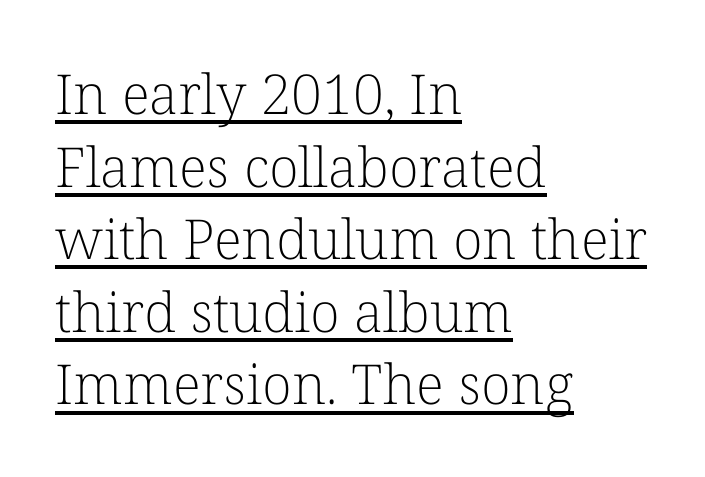
The image shows 55 px light serif type, upright; set left-aligned, normal line spacing (1.32x), normal letter spacing, underlined; low stroke contrast and a medium x-height.
